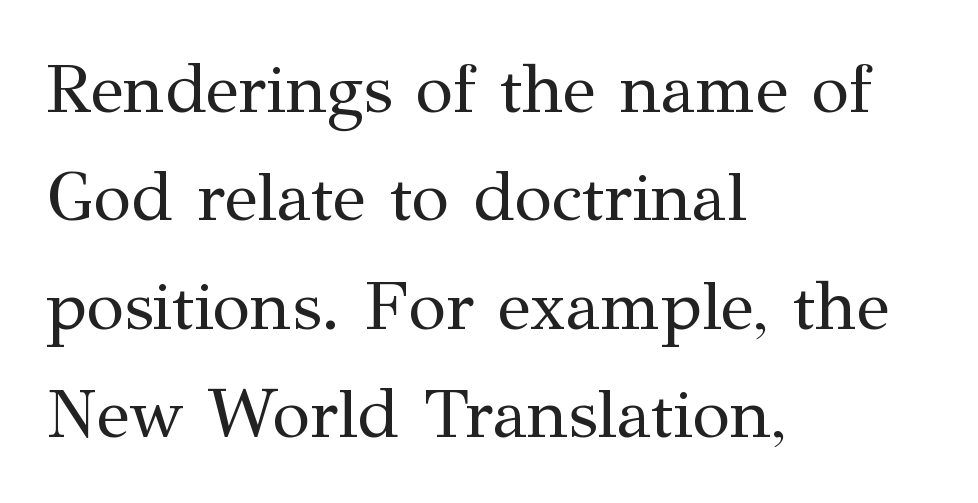
This is serif lettering, the kind often seen in printed books. The strokes carry an ordinary text weight at most. The space beneath each line is pristine and unruled. Unlike italic type, these characters show no tilt at all. Letter spacing: default. Is there much room between lines? A standard amount, neither cramped nor airy.
